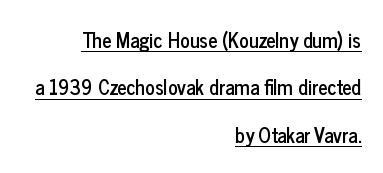
The image shows 20 px text type, upright; set right-aligned, loose line spacing (2.37x), normal letter spacing, underlined.
